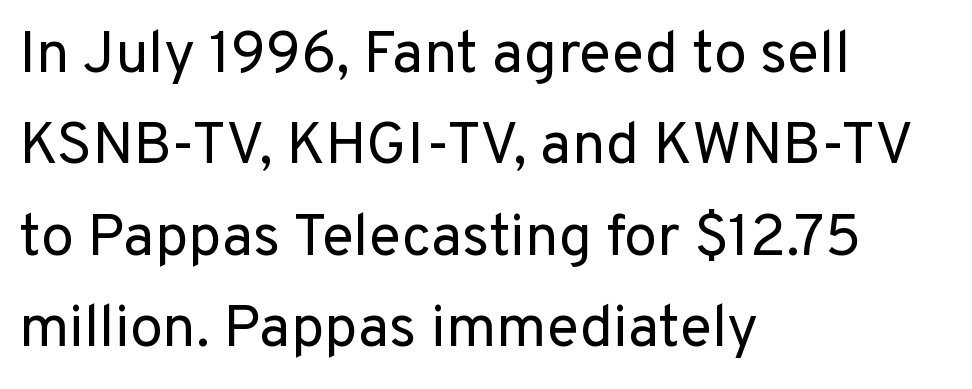
In terms of letterform style, serifs are entirely absent. Every character sits straight up, as roman type does. The tracking reads as untouched default to a designer's eye. Is the type heavy? It reads as light-to-regular instead. Do the characters align in a grid? No, the font is proportional. The lines in this sample share a left origin and differ only in where they stop.
